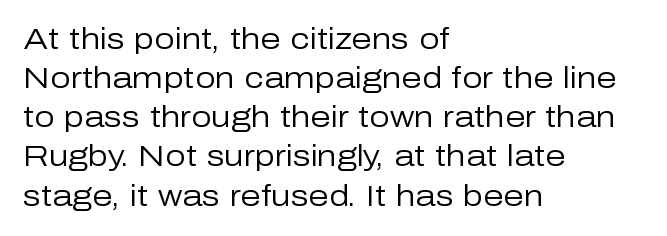
{"serif": "no", "italic": "no", "bold": "no", "weight": "regular", "width": "normal", "stroke_contrast": "low", "x_height": "medium", "monospaced": "no", "underline": "no", "align": "left", "line_spacing": "normal", "line_spacing_ratio": 1.35, "letter_spacing": "normal", "letter_spacing_em": 0.0, "glyph_px": 29}
